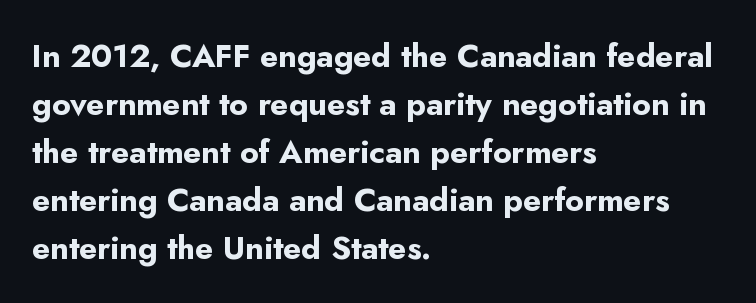
The image shows 32 px bold sans-serif type, upright; set left-aligned, normal line spacing (1.5x), normal letter spacing, not underlined; low stroke contrast and a small x-height.
